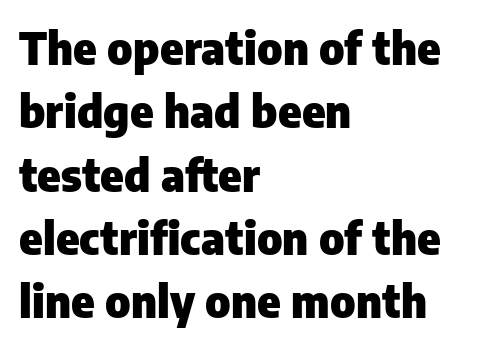
Q: Is the text bold? A: Yes.
Q: Is the text italic (slanted)? A: No, it is upright.
Q: Is the typeface a serif or a sans-serif typeface? A: Sans-serif.
Q: Is the text underlined? A: No.
Q: How is the paragraph aligned? A: Left-aligned.
Q: Is the spacing between letters normal or unusually wide? A: Normal.
Q: Is the spacing between lines tight, normal or loose? A: Normal.
Q: Width (condensed, normal, or wide)? A: Normal.
Q: Stroke contrast? A: Low.
Q: x-height? A: Medium.
Q: Monospaced? A: No.
